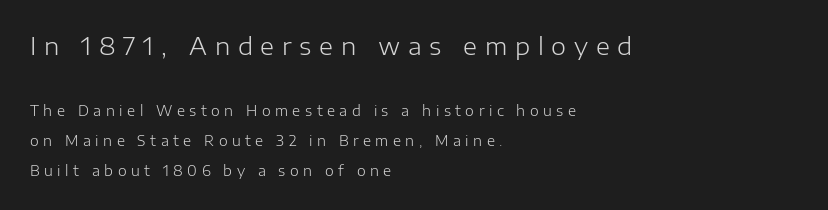
The image shows 24 px text type, upright; set left-aligned, loose line spacing (2.15x), unusually wide letter spacing (+0.32 em), not underlined; the first (top) block is 1.71x larger.
